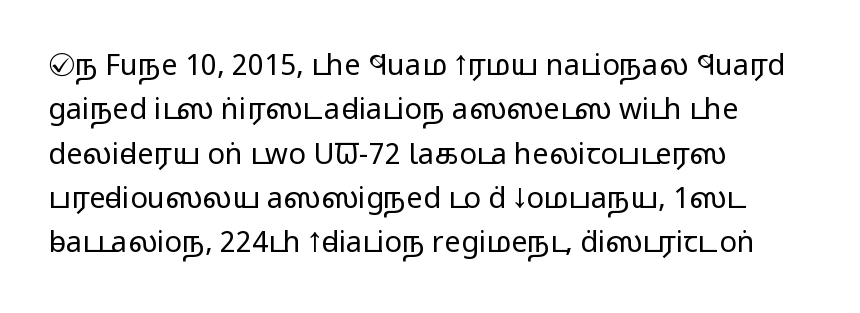
Q: Is the text bold? A: No.
Q: Is the text italic (slanted)? A: No, it is upright.
Q: Is the typeface a serif or a sans-serif typeface? A: Sans-serif.
Q: Is the text underlined? A: No.
Q: How is the paragraph aligned? A: Left-aligned.
Q: Is the spacing between letters normal or unusually wide? A: Normal.
Q: Is the spacing between lines tight, normal or loose? A: Normal.
Q: Width (condensed, normal, or wide)? A: Wide.
Q: Stroke contrast? A: Low.
Q: x-height? A: Medium.
Q: Monospaced? A: No.
